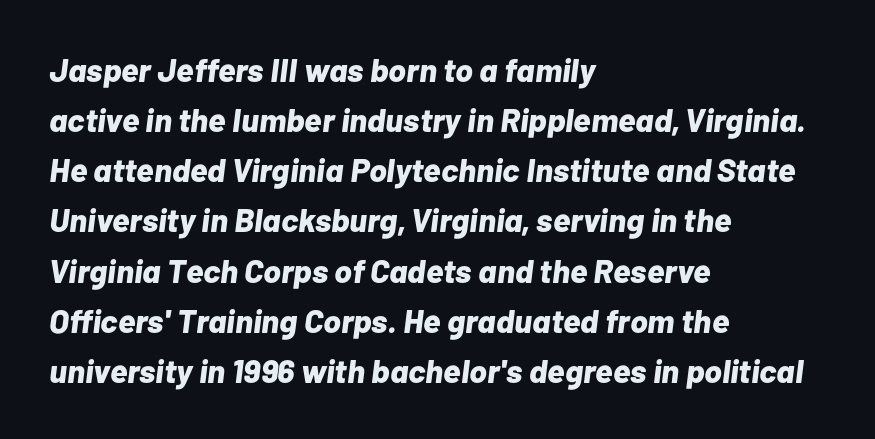
What's the leading like? Ordinary, nothing unusual. As a designer I'd log this as weight 700, bold. The passage shown leans; its letterforms are oblique. The specimen omits any rule beneath the text block's lines.
